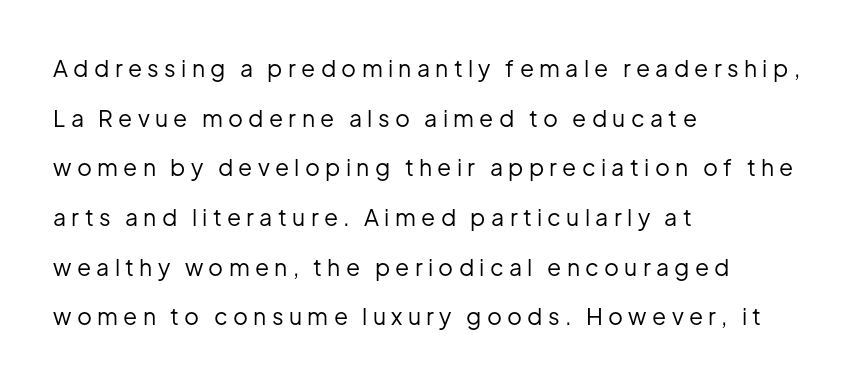
Q: Is the text bold? A: No.
Q: Is the text italic (slanted)? A: No, it is upright.
Q: Is the text underlined? A: No.
Q: How is the paragraph aligned? A: Left-aligned.
Q: Is the spacing between letters normal or unusually wide? A: Unusually wide.
Q: Is the spacing between lines tight, normal or loose? A: Loose.
